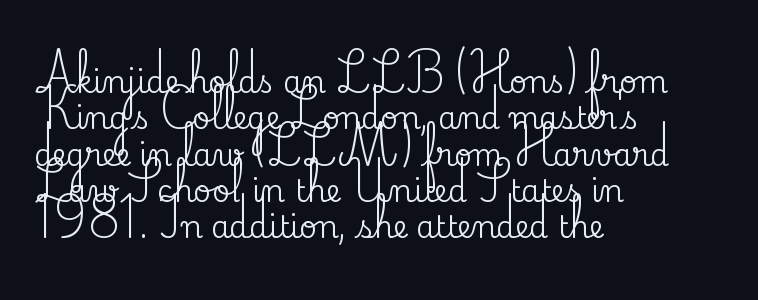
{"serif": "yes", "italic": "no", "width": "normal", "stroke_contrast": "medium", "x_height": "small", "monospaced": "no", "underline": "no", "align": "left", "line_spacing_ratio": 1.21, "letter_spacing": "normal", "letter_spacing_em": 0.0, "glyph_px": 30}
